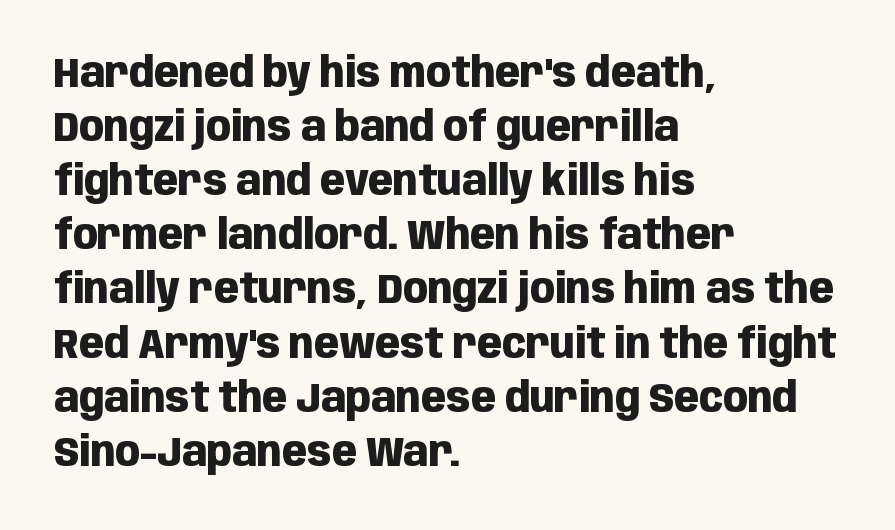
Rows of type keep a routine distance in the vertical direction. Chunky letters — that's bold for sure. Clear beneath every line of the passage. The rendering shows plain stroke endings on the letterforms — a sans-serif design. Each letter keeps its own natural width here, so spacing adapts to shape.
